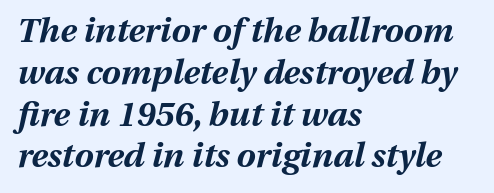
{"italic": "yes", "lean": "right", "slant_degrees": 13, "bold": "yes", "weight": "bold", "width": "normal", "stroke_contrast": "medium", "x_height": "medium", "monospaced": "no", "underline": "no", "align": "left", "line_spacing_ratio": 1.23, "letter_spacing": "normal", "letter_spacing_em": 0.0, "glyph_px": 34}
